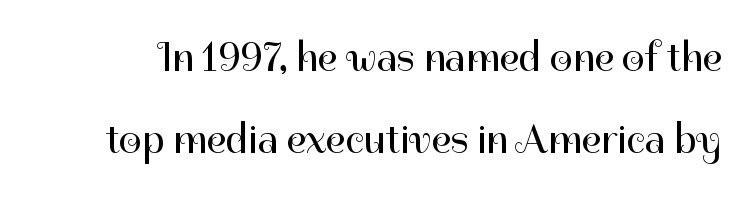
{"serif": "no", "italic": "no", "bold": "no", "weight": "regular", "width": "normal", "stroke_contrast": "high", "x_height": "medium", "monospaced": "no", "underline": "no", "line_spacing": "loose", "line_spacing_ratio": 2.0, "letter_spacing": "normal", "letter_spacing_em": 0.0, "glyph_px": 41}
